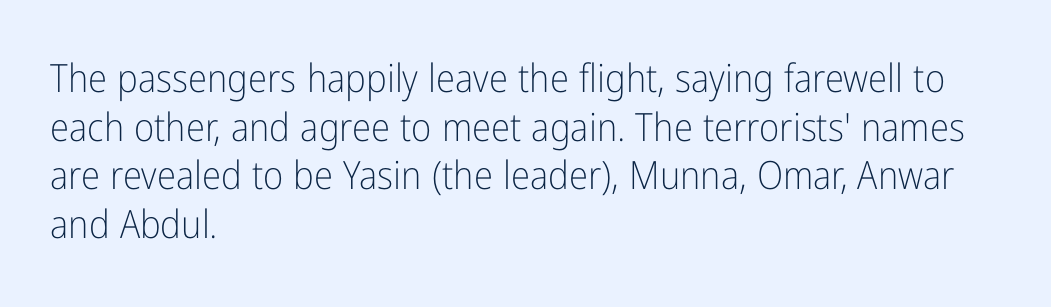
The image shows 39 px light, condensed sans-serif type, upright; set left-aligned, normal line spacing (1.25x), normal letter spacing, not underlined; low stroke contrast and a medium x-height.
